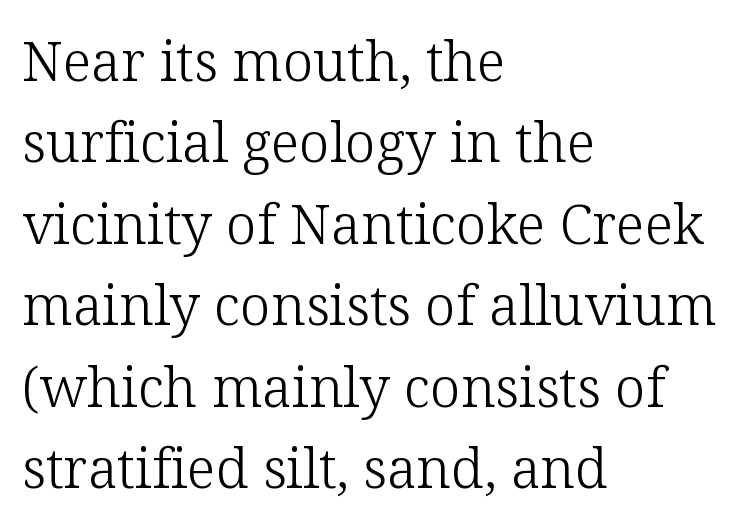
The image shows 55 px light serif type, upright; set left-aligned, normal line spacing (1.48x), normal letter spacing, not underlined; low stroke contrast and a medium x-height.
